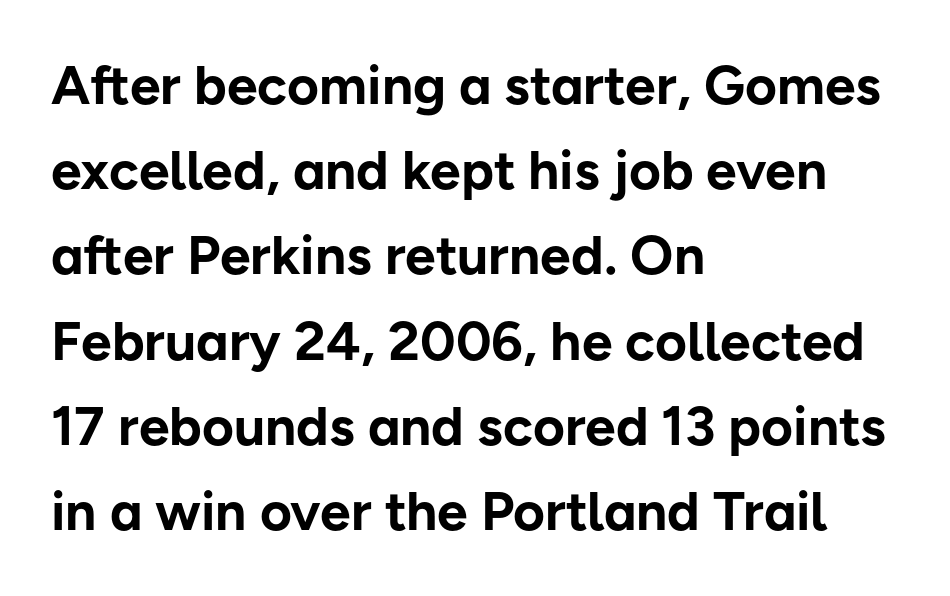
{"serif": "no", "italic": "no", "bold": "yes", "weight": "bold", "width": "normal", "stroke_contrast": "low", "x_height": "medium", "monospaced": "no", "underline": "no", "align": "left", "line_spacing": "normal", "line_spacing_ratio": 1.55, "letter_spacing": "normal", "letter_spacing_em": 0.0, "glyph_px": 55}
